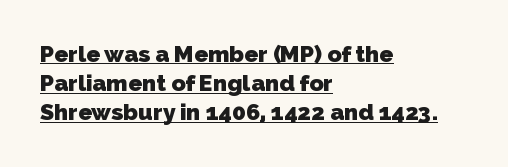
{"bold": "yes", "underline": "yes", "align": "left", "line_spacing": "normal", "line_spacing_ratio": 1.27, "letter_spacing": "normal", "letter_spacing_em": 0.0, "glyph_px": 23}
